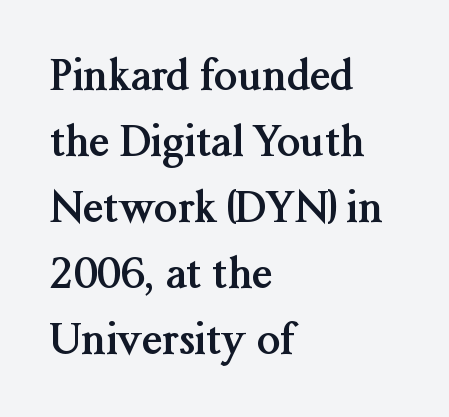
The image shows 42 px semibold serif type, upright; set left-aligned, normal line spacing (1.57x), normal letter spacing, not underlined; medium stroke contrast and a medium x-height.
